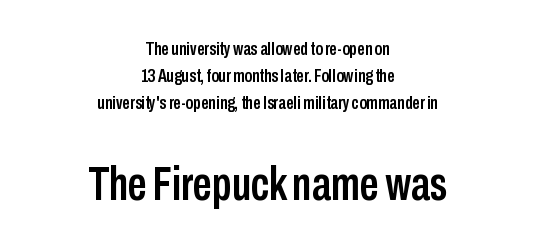
The gaps between neighbouring characters are ordinary and unremarkable. These lines are rendered in a variable-pitch font. Anything drawn beneath the words? Only blank space. Each line is balanced around a shared central axis. Is there much room between lines? A standard amount, neither cramped nor airy. This sample uses a sans-serif face.
